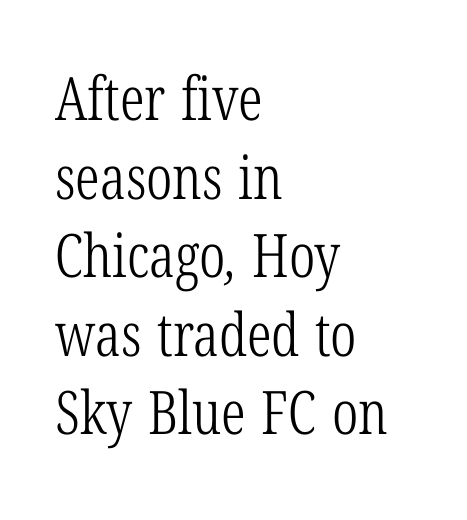
{"serif": "yes", "bold": "no", "weight": "light", "width": "condensed", "stroke_contrast": "low", "x_height": "medium", "monospaced": "no", "underline": "no", "align": "left", "line_spacing": "normal", "line_spacing_ratio": 1.31, "letter_spacing": "normal", "letter_spacing_em": 0.0, "glyph_px": 60}
